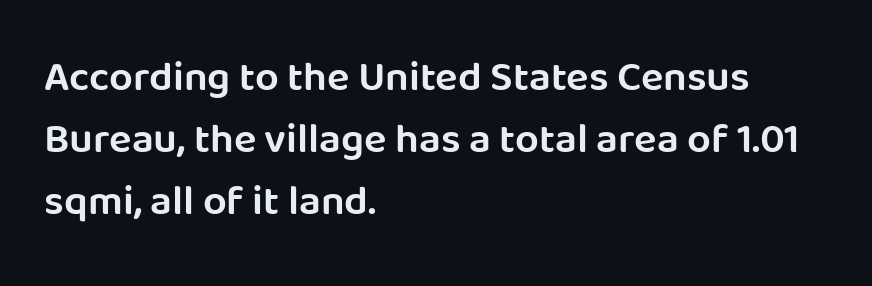
The image shows 42 px semibold sans-serif type, upright; set left-aligned, normal line spacing (1.48x), normal letter spacing, not underlined; low stroke contrast and a large x-height.
